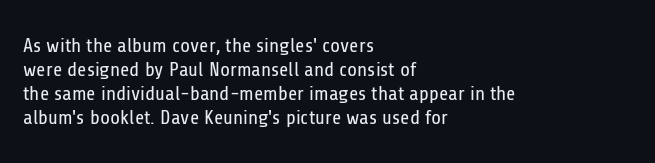
The image shows 20 px text type, upright; set left-aligned, line spacing 1.2x, normal letter spacing, not underlined.
